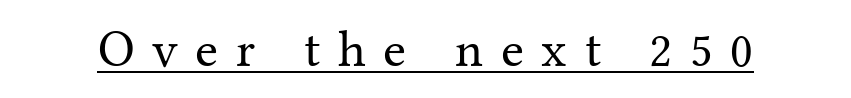
Q: Is the text bold? A: No.
Q: Is the text italic (slanted)? A: No, it is upright.
Q: Is the typeface a serif or a sans-serif typeface? A: Serif.
Q: Is the text underlined? A: Yes.
Q: Is the spacing between letters normal or unusually wide? A: Unusually wide.
Q: Width (condensed, normal, or wide)? A: Normal.
Q: Stroke contrast? A: Medium.
Q: x-height? A: Medium.
Q: Monospaced? A: No.
